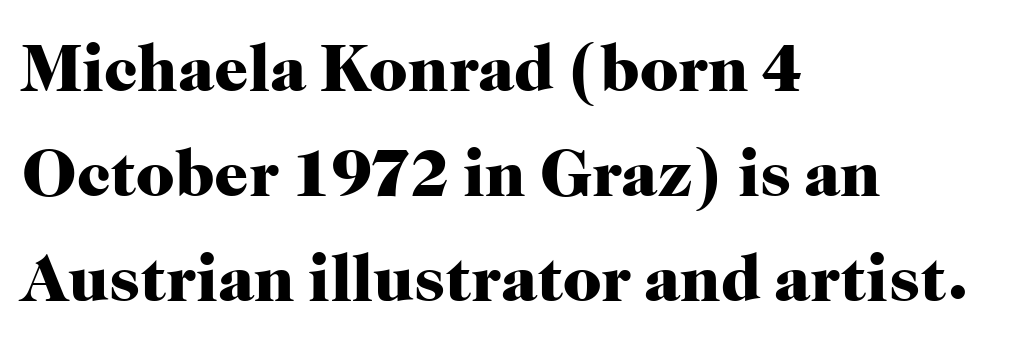
What's the leading like? Ordinary, nothing unusual. You could call the tracking neutral — neither tight nor loose. What kind of face is this? One with serifs. This is roman type, the default non-slanted kind. Each letter keeps its own natural width here, so spacing adapts to shape. This rendering uses left alignment, leaving the right contour irregular.
